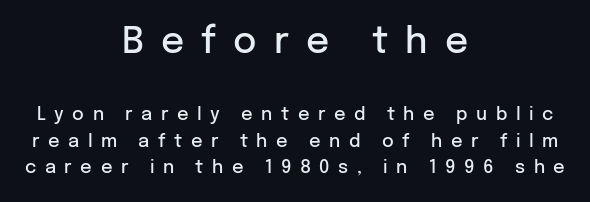
{"serif": "no", "italic": "no", "bold": "semi", "weight": "semibold", "width": "normal", "stroke_contrast": "low", "x_height": "medium", "monospaced": "no", "underline": "no", "align": "center", "line_spacing": "normal", "line_spacing_ratio": 1.46, "letter_spacing": "wide", "letter_spacing_em": 0.47, "larger_block": "first", "size_ratio": 2.0, "glyph_px": 36}
